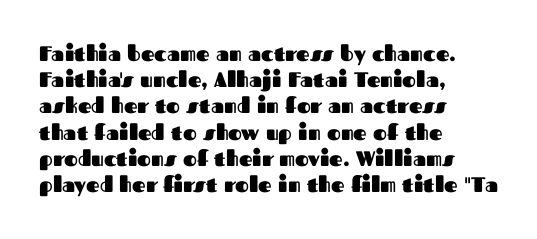
Does the weight exceed regular? Yes, all the way to bold. A typesetter would mark this as roman, not italic. The glyphs are unaccompanied by any horizontal stroke below them. Interline gaps are of average width in this sample. The horizontal fit of the characters is conventional and even.
